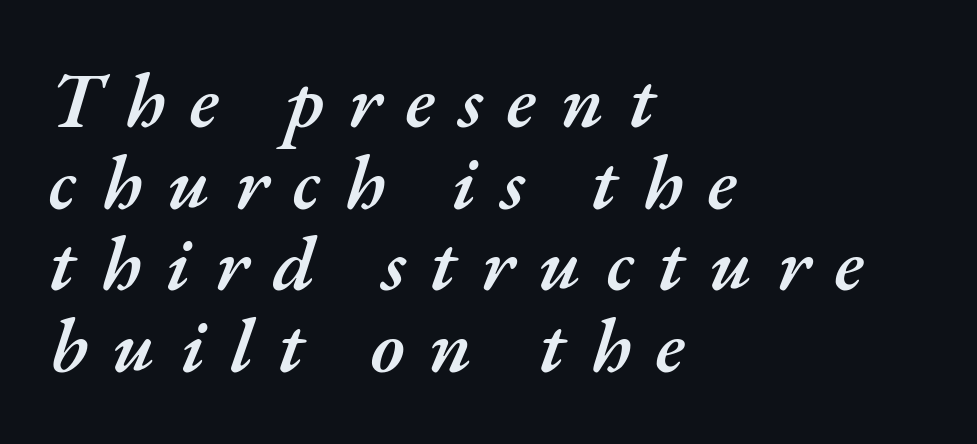
The letters advance in unequal steps, a hallmark of proportional type. Moderately thickened strokes mark this as semibold type. Anything drawn beneath the words? Only blank space. This is oblique type, the kind used for emphasis or titles. Spacing between characters has been opened up far beyond the box default. Horizontal alignment here is leftward, the default for most running prose.
